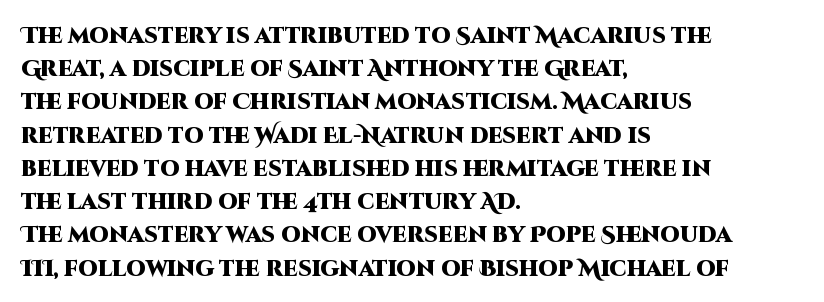
Leading matches the norm, producing a regular column. The area under the type is left untouched. Does extra space separate the letters? No, they use regular spacing. These lines were composed using upright roman letters.
